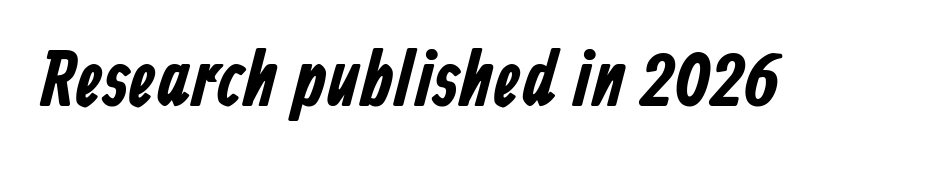
The image shows 78 px condensed sans-serif type; set normal letter spacing, not underlined; low stroke contrast and a medium x-height.
